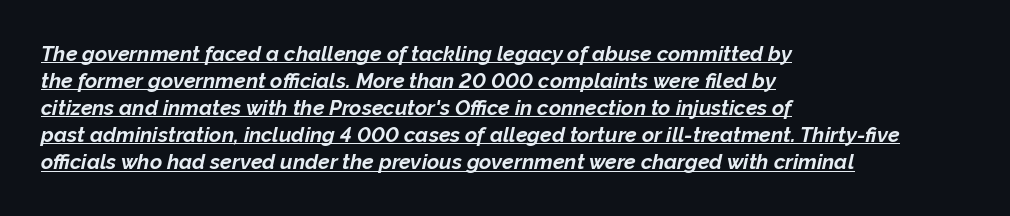
Q: Is the text bold? A: Yes.
Q: Is the text italic (slanted)? A: Yes, it leans right by about 12 degrees.
Q: Is the text underlined? A: Yes.
Q: How is the paragraph aligned? A: Left-aligned.
Q: Is the spacing between letters normal or unusually wide? A: Normal.
Q: Is the spacing between lines tight, normal or loose? A: Normal.
